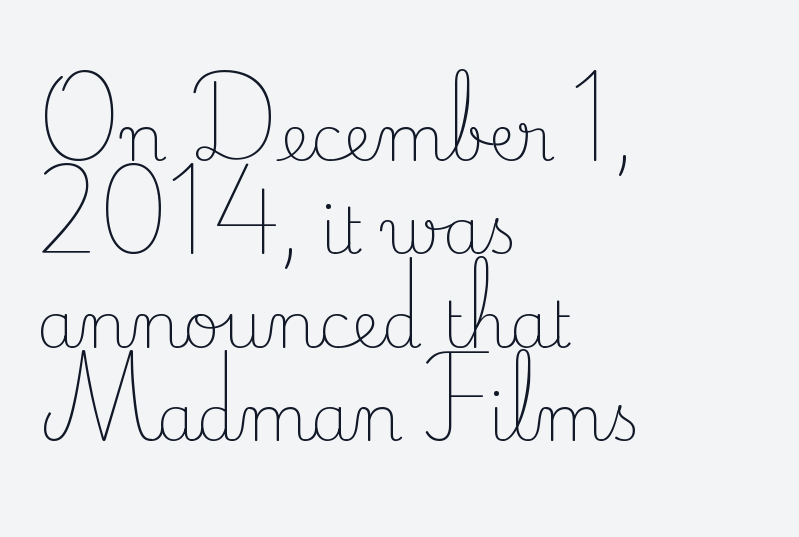
{"serif": "yes", "italic": "no", "bold": "no", "weight": "light", "width": "normal", "stroke_contrast": "low", "x_height": "small", "monospaced": "no", "underline": "no", "align": "left", "line_spacing": "normal", "line_spacing_ratio": 1.46, "letter_spacing": "normal", "letter_spacing_em": 0.0, "glyph_px": 64}
